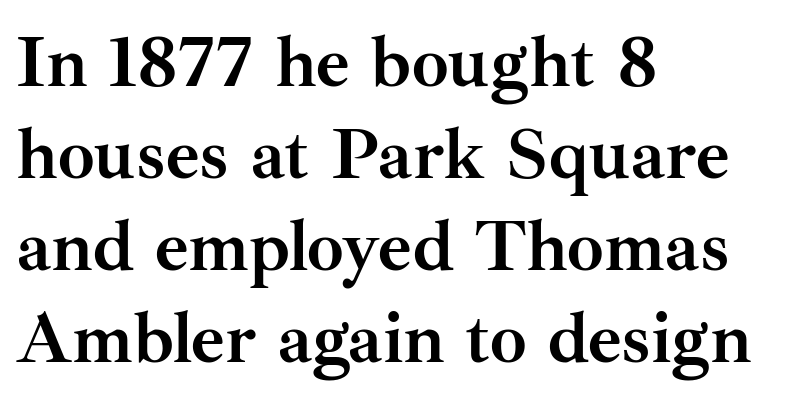
{"serif": "yes", "italic": "no", "bold": "yes", "weight": "semibold", "width": "normal", "stroke_contrast": "medium", "x_height": "small", "monospaced": "no", "underline": "no", "align": "left", "line_spacing": "normal", "line_spacing_ratio": 1.26, "letter_spacing": "normal", "letter_spacing_em": 0.0, "glyph_px": 73}
